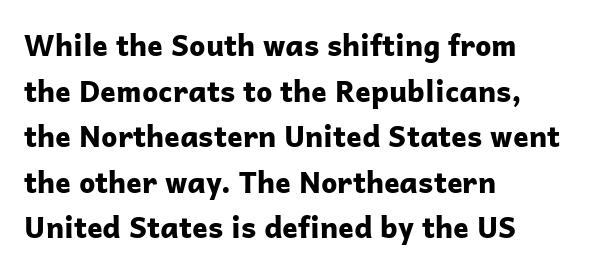
Q: Is the text bold? A: Yes.
Q: Is the text italic (slanted)? A: No, it is upright.
Q: Is the typeface a serif or a sans-serif typeface? A: Sans-serif.
Q: Is the text underlined? A: No.
Q: How is the paragraph aligned? A: Left-aligned.
Q: Is the spacing between letters normal or unusually wide? A: Normal.
Q: Is the spacing between lines tight, normal or loose? A: Normal.
Q: Width (condensed, normal, or wide)? A: Normal.
Q: Stroke contrast? A: Low.
Q: x-height? A: Medium.
Q: Monospaced? A: No.
